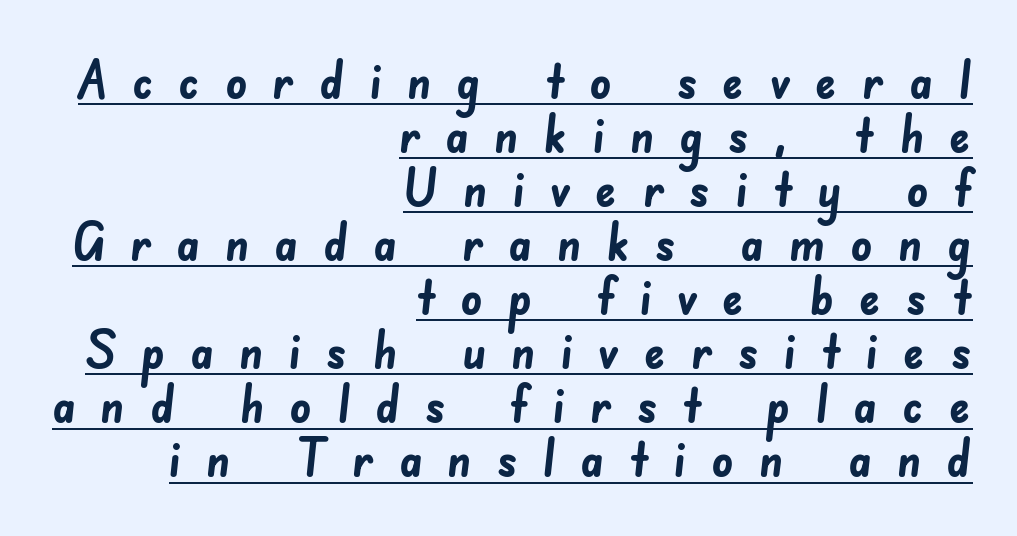
The image shows 53 px semibold sans-serif type; set right-aligned, tight line spacing (1.02x), unusually wide letter spacing (+0.47 em), underlined; low stroke contrast and a small x-height.
